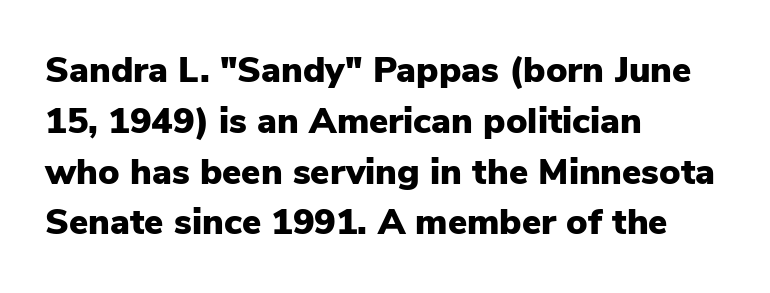
Q: Is the text bold? A: Yes.
Q: Is the text italic (slanted)? A: No, it is upright.
Q: Is the typeface a serif or a sans-serif typeface? A: Sans-serif.
Q: Is the text underlined? A: No.
Q: How is the paragraph aligned? A: Left-aligned.
Q: Is the spacing between letters normal or unusually wide? A: Normal.
Q: Is the spacing between lines tight, normal or loose? A: Normal.
Q: Width (condensed, normal, or wide)? A: Normal.
Q: Stroke contrast? A: Low.
Q: x-height? A: Medium.
Q: Monospaced? A: No.
